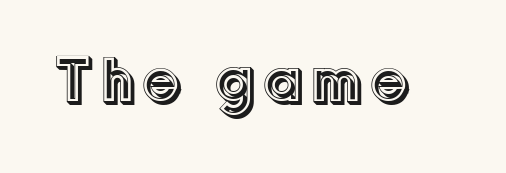
The image shows 63 px text type, upright; set not underlined; a medium x-height.
